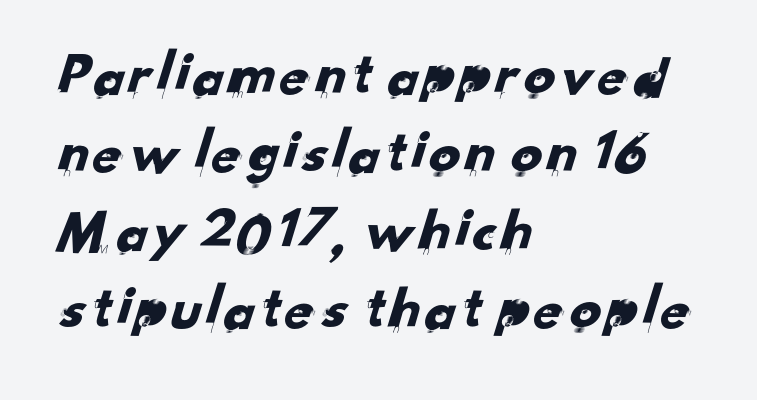
Q: Is the typeface a serif or a sans-serif typeface? A: Sans-serif.
Q: Is the text underlined? A: No.
Q: How is the paragraph aligned? A: Left-aligned.
Q: Is the spacing between letters normal or unusually wide? A: Normal.
Q: Is the spacing between lines tight, normal or loose? A: Normal.
Q: Width (condensed, normal, or wide)? A: Normal.
Q: Stroke contrast? A: Low.
Q: x-height? A: Small.
Q: Monospaced? A: No.
